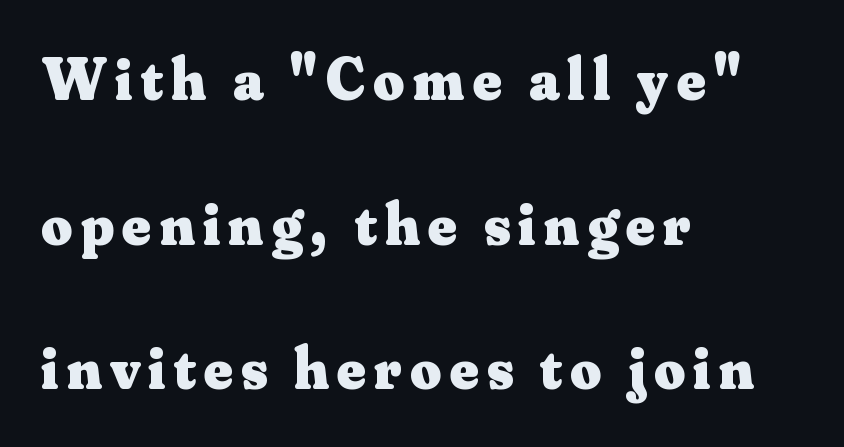
Does the leading feel generous? Absolutely, it's lavish. These lines are rendered in a variable-pitch font. The lettering stays uniformly vertical, giving the passage a roman look. The area under the type is left untouched. Stroke thickness is high; the sample reads as a true bold. Which margin do the lines hug? The left one — the right edge is uneven.
